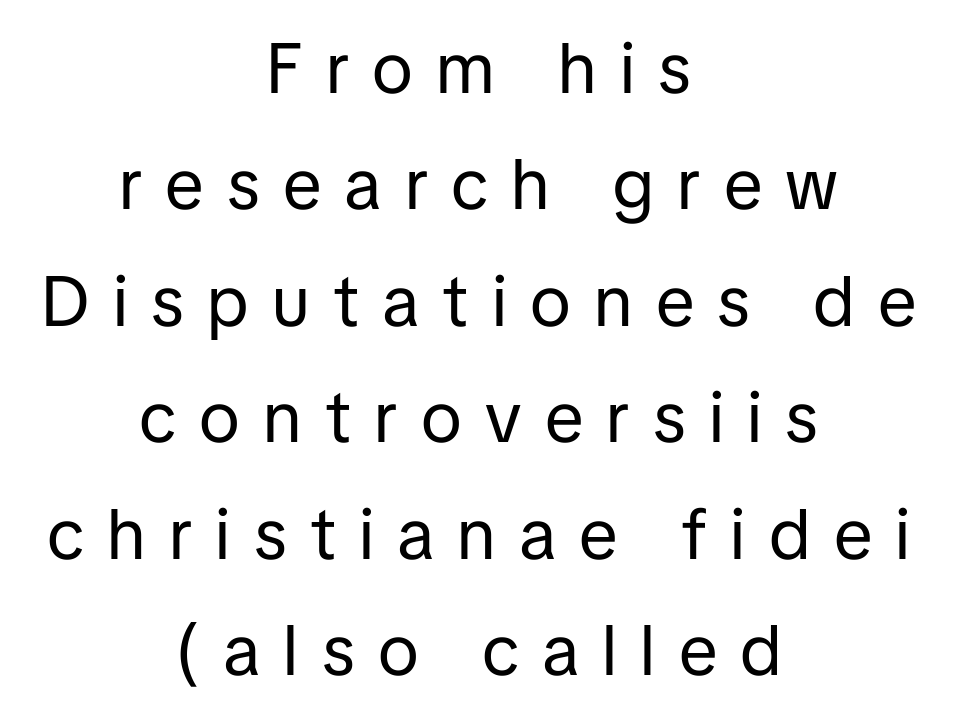
Notice how the passage keeps no hard edge, just a central spine. The rendering uses natural spacing where letterforms have individual widths. Honestly, the letter spacing is so wide it's the main thing you notice. The gap between lines stays unmarked.
